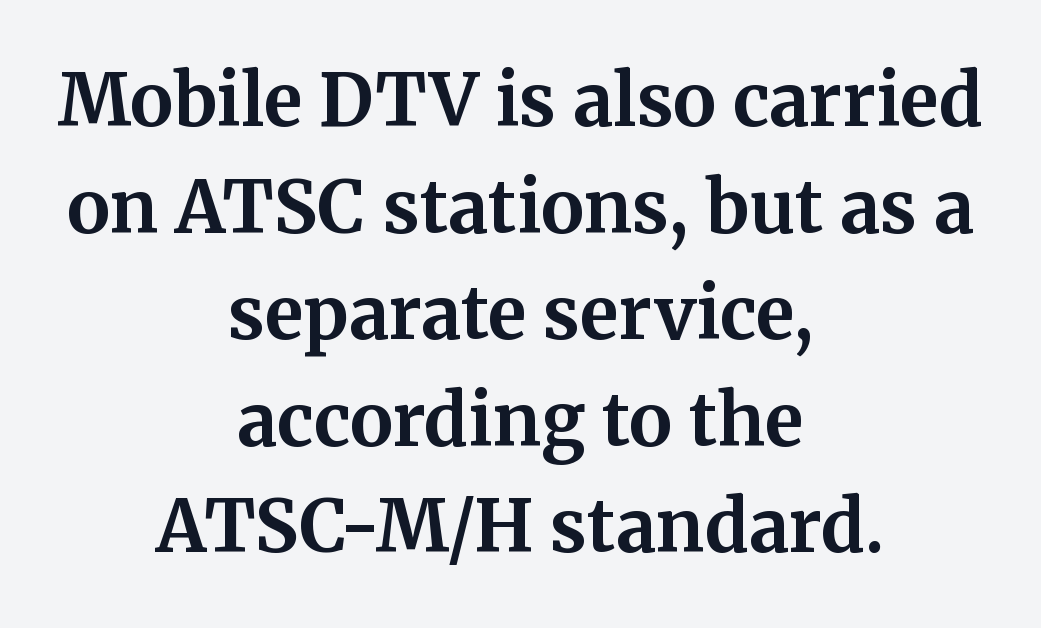
Weight: bold. Varying glyph widths throughout — classic text-font behaviour. Letterform terminals end in serifs throughout the passage. A bare baseline throughout the passage. Leftover space on each line is divided equally before and after the words. Leading: standard.
